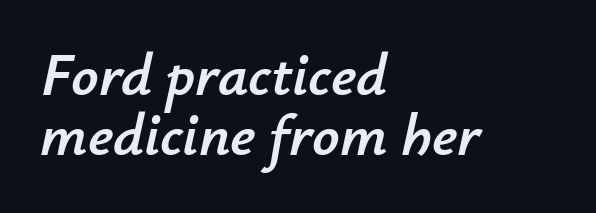
{"italic": "yes", "lean": "right", "slant_degrees": 12, "width": "normal", "stroke_contrast": "low", "x_height": "small", "monospaced": "no", "underline": "no", "align": "left", "line_spacing": "tight", "line_spacing_ratio": 1.0, "letter_spacing": "normal", "letter_spacing_em": 0.0, "glyph_px": 60}
